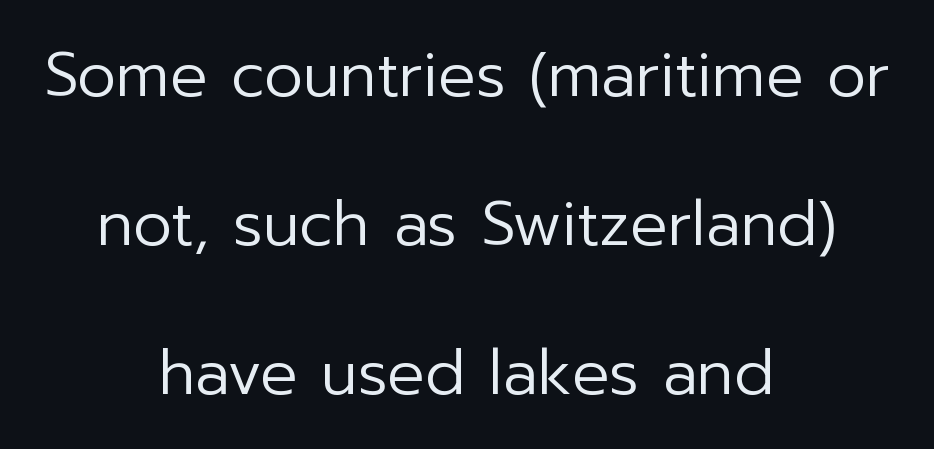
{"serif": "no", "italic": "no", "bold": "no", "weight": "regular", "width": "normal", "stroke_contrast": "low", "x_height": "medium", "monospaced": "no", "underline": "no", "align": "center", "line_spacing": "loose", "line_spacing_ratio": 2.4, "letter_spacing": "normal", "letter_spacing_em": 0.0, "glyph_px": 62}
